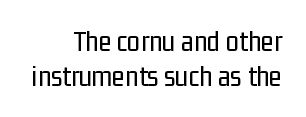
{"serif": "no", "italic": "no", "bold": "no", "weight": "regular", "width": "condensed", "stroke_contrast": "low", "x_height": "medium", "monospaced": "no", "underline": "no", "align": "right", "line_spacing_ratio": 1.18, "letter_spacing": "normal", "letter_spacing_em": 0.0, "glyph_px": 30}
